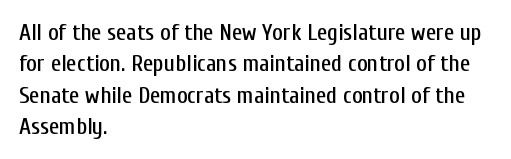
The image shows 23 px text type, upright; set left-aligned, normal line spacing (1.36x), normal letter spacing, not underlined.
